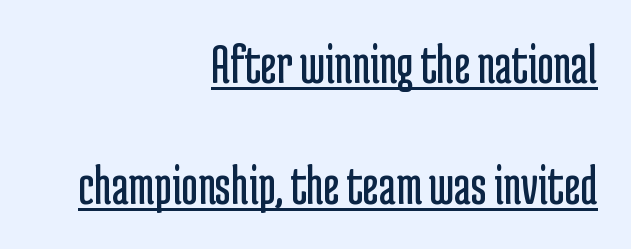
{"serif": "no", "italic": "no", "bold": "no", "weight": "regular", "width": "condensed", "stroke_contrast": "low", "x_height": "medium", "monospaced": "no", "underline": "yes", "align": "right", "line_spacing": "loose", "line_spacing_ratio": 2.13, "letter_spacing": "normal", "letter_spacing_em": 0.0, "glyph_px": 57}
